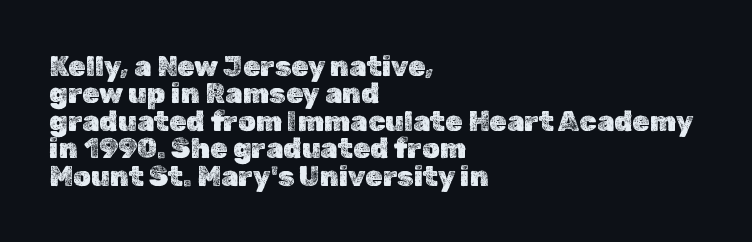
{"italic": "no", "width": "normal", "x_height": "medium", "monospaced": "no", "underline": "no", "align": "left", "line_spacing": "tight", "line_spacing_ratio": 0.98, "letter_spacing": "normal", "letter_spacing_em": 0.0, "glyph_px": 28}
